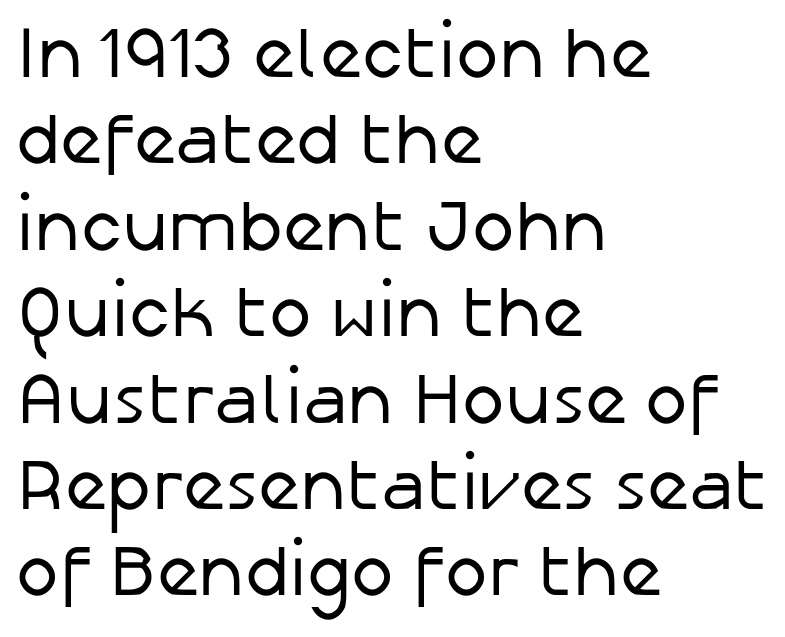
The designer went with a sans here, leaving each stem footless. Every character sits straight up, as roman type does. Lines of text with bare space underneath. Notice how the passage keeps a crisp vertical edge on the left only. The passage shown has conventional tracking throughout.
